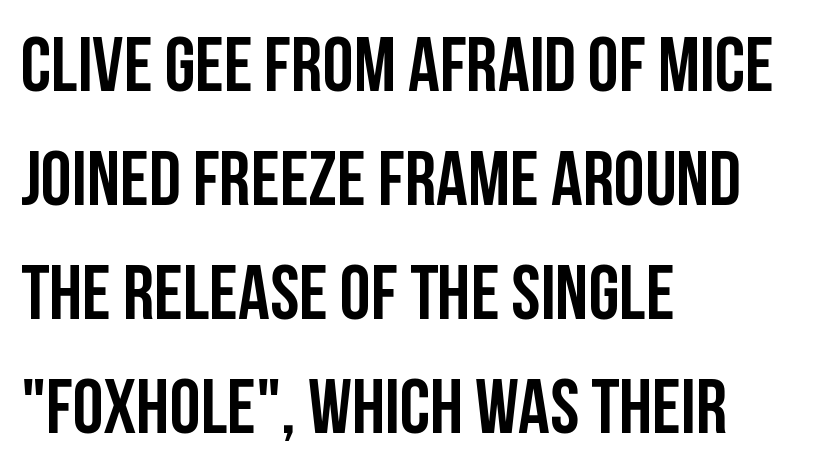
Honestly, the letter spacing is just normal — you wouldn't notice it. The face used here is proportionally spaced, like ordinary book or web type. The rows are spaced the way most documents space them. The typeface chosen for these lines omits serifs.
